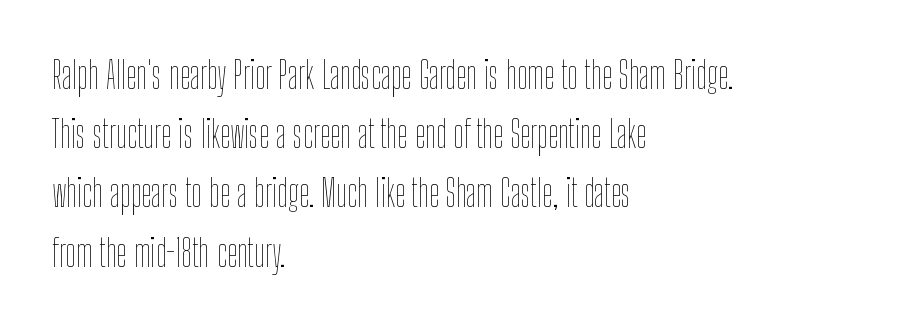
The image shows 37 px thin, condensed type, upright; set left-aligned, normal line spacing (1.6x), normal letter spacing, not underlined; low stroke contrast and a medium x-height.
